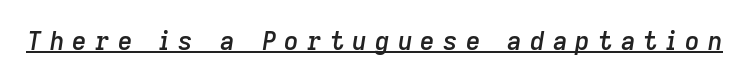
{"italic": "yes", "lean": "right", "slant_degrees": 9, "bold": "semi", "underline": "yes", "letter_spacing": "wide", "letter_spacing_em": 0.33, "glyph_px": 25}
